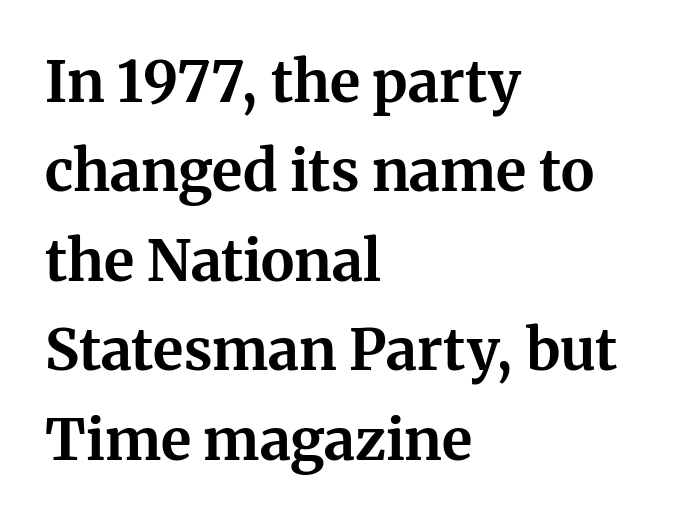
{"serif": "yes", "italic": "no", "bold": "yes", "weight": "bold", "width": "normal", "stroke_contrast": "medium", "x_height": "medium", "monospaced": "no", "underline": "no", "align": "left", "line_spacing": "normal", "line_spacing_ratio": 1.57, "letter_spacing": "normal", "letter_spacing_em": 0.0, "glyph_px": 57}
